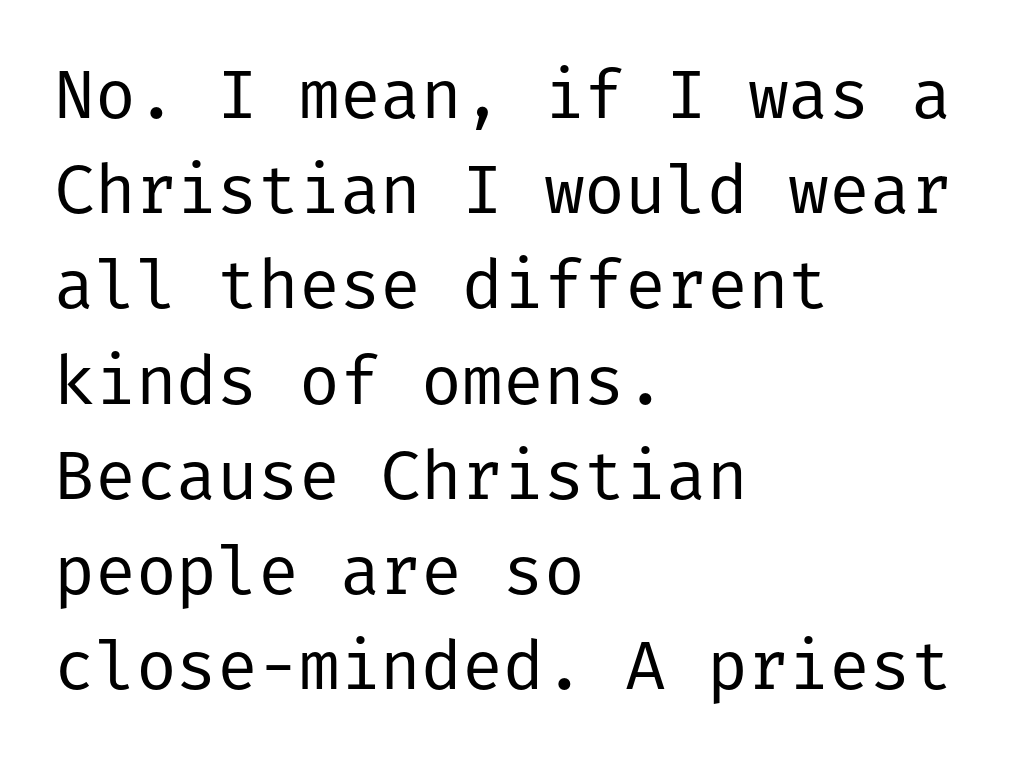
This is the regular roman posture of the typeface. Horizontal alignment here is leftward, the default for most running prose. Reading down the column, the eye jumps a familiar distance to each next line. Look at the tracking — it's just the regular setting, nothing added. Each letter's strokes conclude bluntly, with no projecting serifs.
